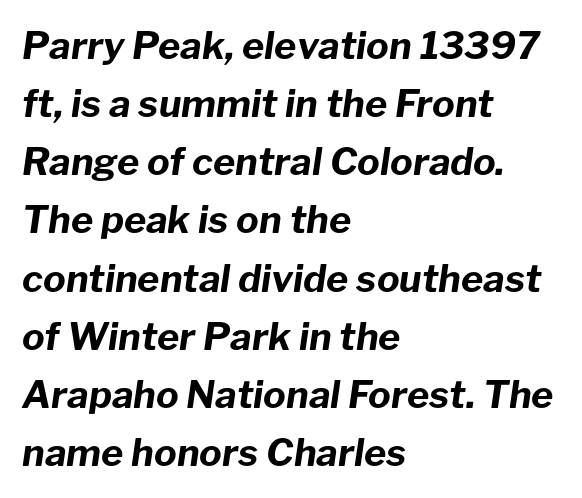
{"italic": "yes", "lean": "right", "slant_degrees": 8, "bold": "yes", "weight": "bold", "width": "normal", "stroke_contrast": "low", "x_height": "medium", "monospaced": "no", "underline": "no", "align": "left", "line_spacing": "normal", "line_spacing_ratio": 1.53, "letter_spacing": "normal", "letter_spacing_em": 0.0, "glyph_px": 38}
